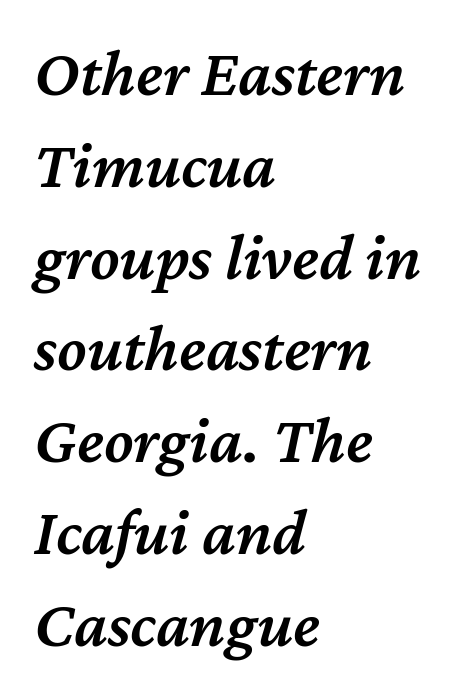
Clear beneath every line of the passage. Compared with typical paragraphs, the rows here are spaced about the same. Looking at the ascenders, they clearly lean. Leftover space on each line is placed entirely after the last word.
